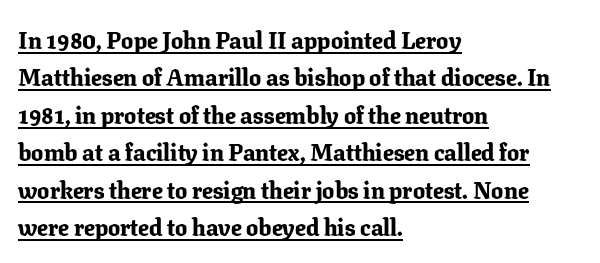
The image shows 24 px bold type, upright; set left-aligned, normal line spacing (1.56x), normal letter spacing, underlined.
